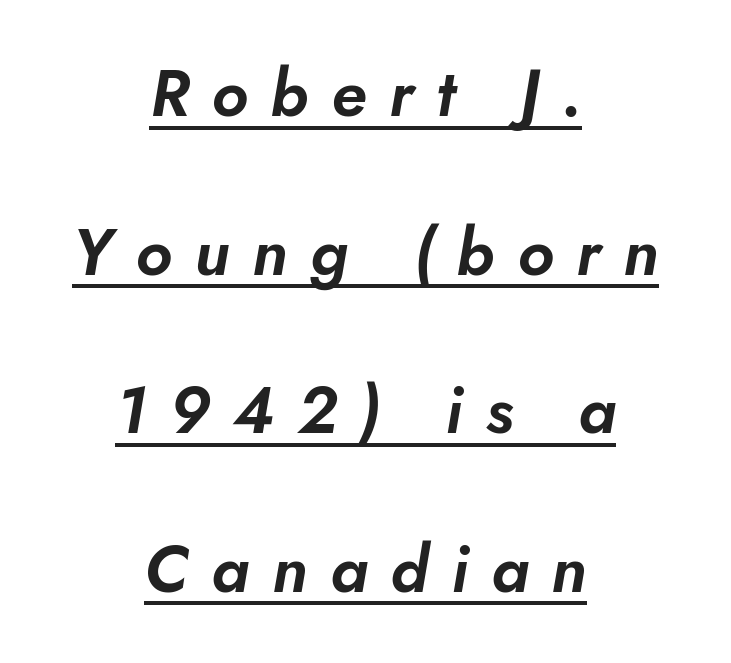
{"italic": "yes", "lean": "right", "slant_degrees": 10, "width": "normal", "stroke_contrast": "low", "x_height": "small", "monospaced": "no", "underline": "yes", "align": "center", "line_spacing": "loose", "line_spacing_ratio": 2.44, "letter_spacing": "wide", "letter_spacing_em": 0.35, "glyph_px": 65}
